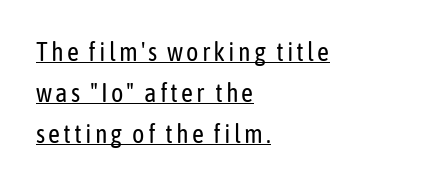
Q: Is the text bold? A: No.
Q: Is the text italic (slanted)? A: No, it is upright.
Q: Is the text underlined? A: Yes.
Q: How is the paragraph aligned? A: Left-aligned.
Q: Is the spacing between lines tight, normal or loose? A: Normal.
